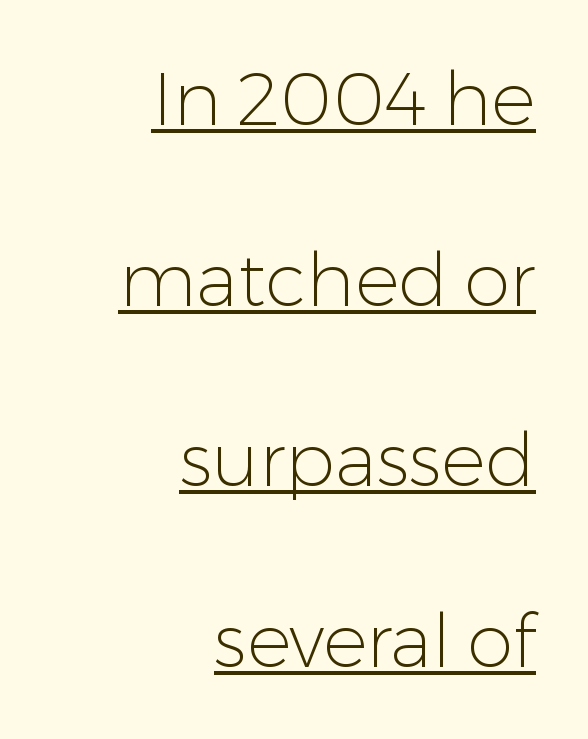
Q: Is the text bold? A: No.
Q: Is the text italic (slanted)? A: No, it is upright.
Q: Is the typeface a serif or a sans-serif typeface? A: Sans-serif.
Q: Is the text underlined? A: Yes.
Q: How is the paragraph aligned? A: Right-aligned.
Q: Is the spacing between letters normal or unusually wide? A: Normal.
Q: Is the spacing between lines tight, normal or loose? A: Loose.
Q: Width (condensed, normal, or wide)? A: Normal.
Q: Stroke contrast? A: Low.
Q: x-height? A: Medium.
Q: Monospaced? A: No.
